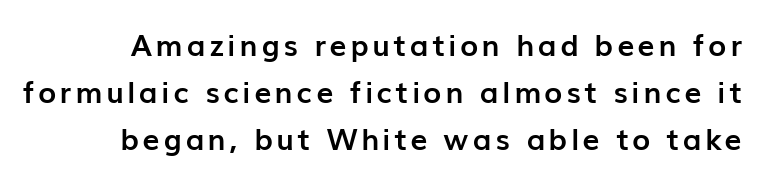
{"serif": "no", "italic": "no", "bold": "yes", "weight": "semibold", "width": "normal", "stroke_contrast": "low", "x_height": "medium", "monospaced": "no", "underline": "no", "line_spacing": "normal", "line_spacing_ratio": 1.56, "glyph_px": 30}
